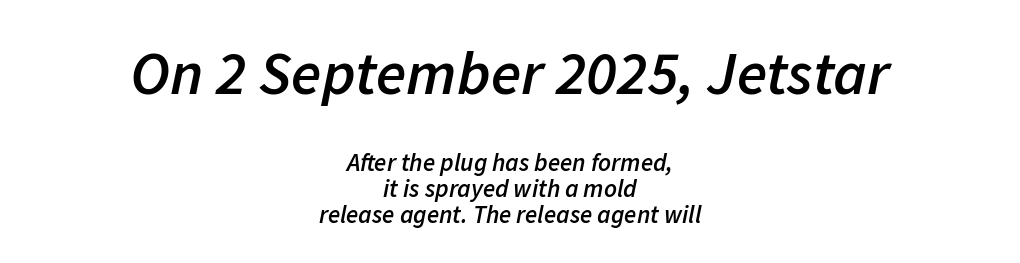
{"italic": "yes", "lean": "right", "slant_degrees": 11, "bold": "semi", "weight": "semibold", "width": "normal", "stroke_contrast": "low", "x_height": "medium", "monospaced": "no", "underline": "no", "align": "center", "line_spacing": "tight", "line_spacing_ratio": 1.04, "letter_spacing": "normal", "letter_spacing_em": 0.0, "larger_block": "first", "size_ratio": 2.48, "glyph_px": 62}
